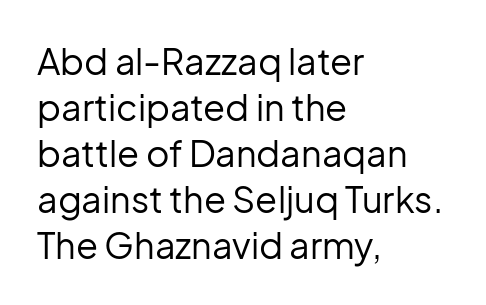
Q: Is the text bold? A: No.
Q: Is the text italic (slanted)? A: No, it is upright.
Q: Is the typeface a serif or a sans-serif typeface? A: Sans-serif.
Q: Is the text underlined? A: No.
Q: How is the paragraph aligned? A: Left-aligned.
Q: Is the spacing between letters normal or unusually wide? A: Normal.
Q: Is the spacing between lines tight, normal or loose? A: Normal.
Q: Width (condensed, normal, or wide)? A: Normal.
Q: Stroke contrast? A: Low.
Q: x-height? A: Medium.
Q: Monospaced? A: No.
